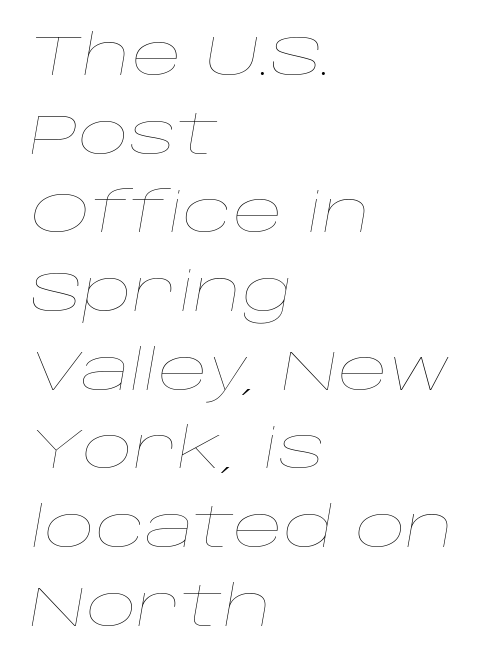
The rendering keeps characters at their native spacing. Decoration check: the copy has no underline. Nothing heavy about these letters — not bold at all. Varying glyph widths throughout — classic text-font behaviour. Each new line begins a customary step beneath the previous one.
